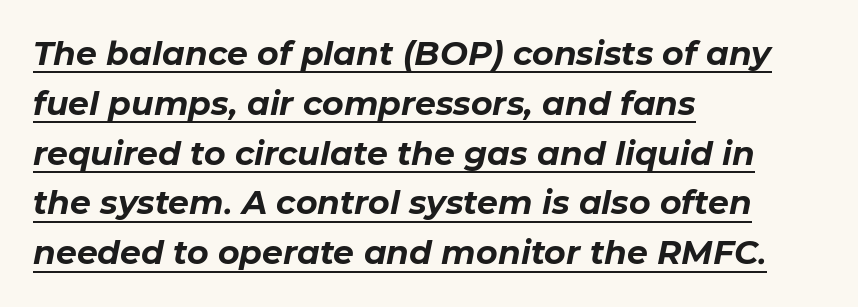
Q: Is the text bold? A: Yes.
Q: Is the text italic (slanted)? A: Yes, it leans right by about 11 degrees.
Q: Is the text underlined? A: Yes.
Q: How is the paragraph aligned? A: Left-aligned.
Q: Is the spacing between letters normal or unusually wide? A: Normal.
Q: Is the spacing between lines tight, normal or loose? A: Normal.
Q: Width (condensed, normal, or wide)? A: Normal.
Q: Stroke contrast? A: Low.
Q: x-height? A: Medium.
Q: Monospaced? A: No.
